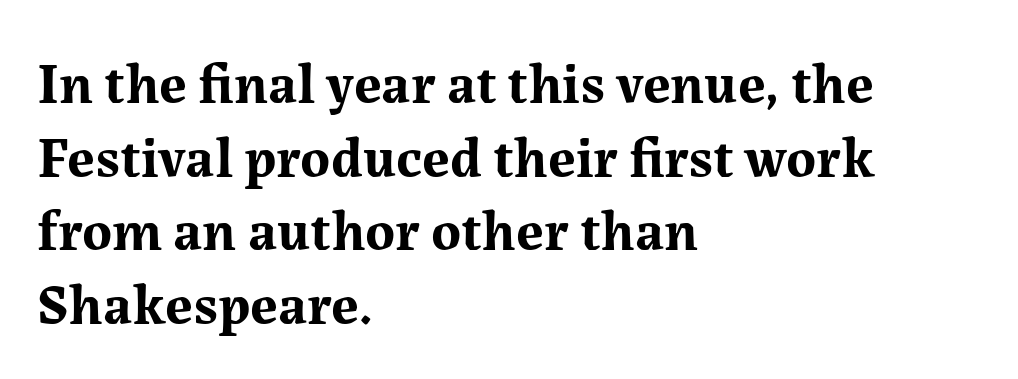
Q: Is the text bold? A: Yes.
Q: Is the text italic (slanted)? A: No, it is upright.
Q: Is the typeface a serif or a sans-serif typeface? A: Serif.
Q: Is the text underlined? A: No.
Q: How is the paragraph aligned? A: Left-aligned.
Q: Is the spacing between letters normal or unusually wide? A: Normal.
Q: Is the spacing between lines tight, normal or loose? A: Normal.
Q: Width (condensed, normal, or wide)? A: Normal.
Q: Stroke contrast? A: Medium.
Q: x-height? A: Medium.
Q: Monospaced? A: No.
